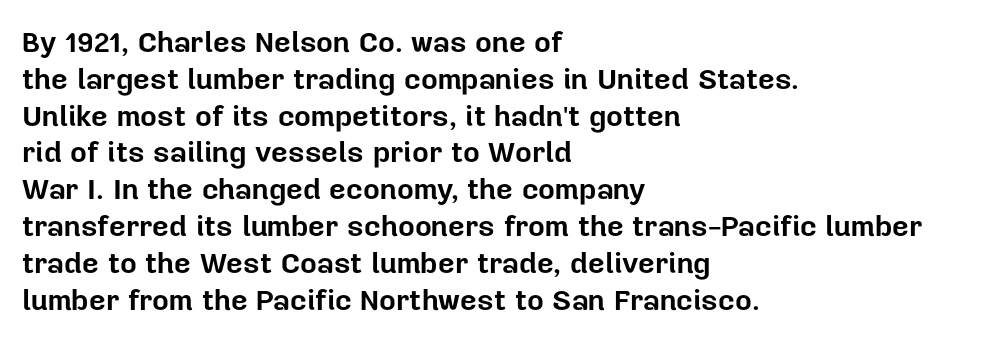
{"serif": "no", "italic": "no", "bold": "yes", "weight": "bold", "width": "normal", "stroke_contrast": "low", "x_height": "medium", "monospaced": "no", "underline": "no", "align": "left", "line_spacing": "normal", "line_spacing_ratio": 1.27, "letter_spacing": "normal", "letter_spacing_em": 0.0, "glyph_px": 29}
